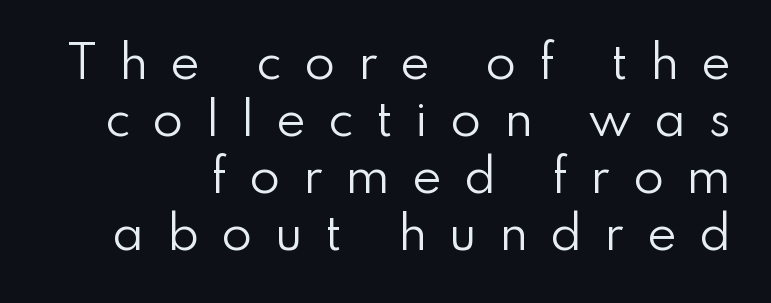
Descender tails drop into unmarked territory. Interline gaps are of average width in this sample. The rendering inserts visible extra space after every character. A roman cut, with each character standing at attention.
